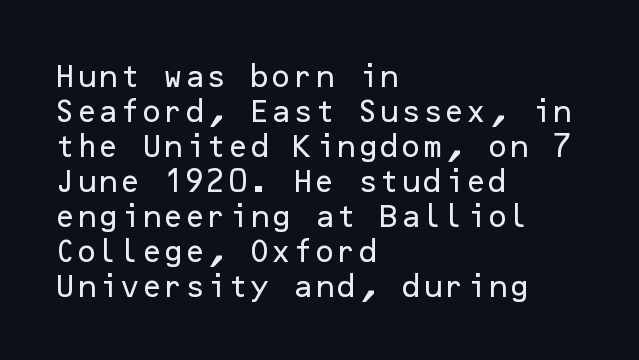
Q: Is the text italic (slanted)? A: No, it is upright.
Q: Is the text underlined? A: No.
Q: How is the paragraph aligned? A: Left-aligned.
Q: Is the spacing between letters normal or unusually wide? A: Normal.
Q: Is the spacing between lines tight, normal or loose? A: Normal.
